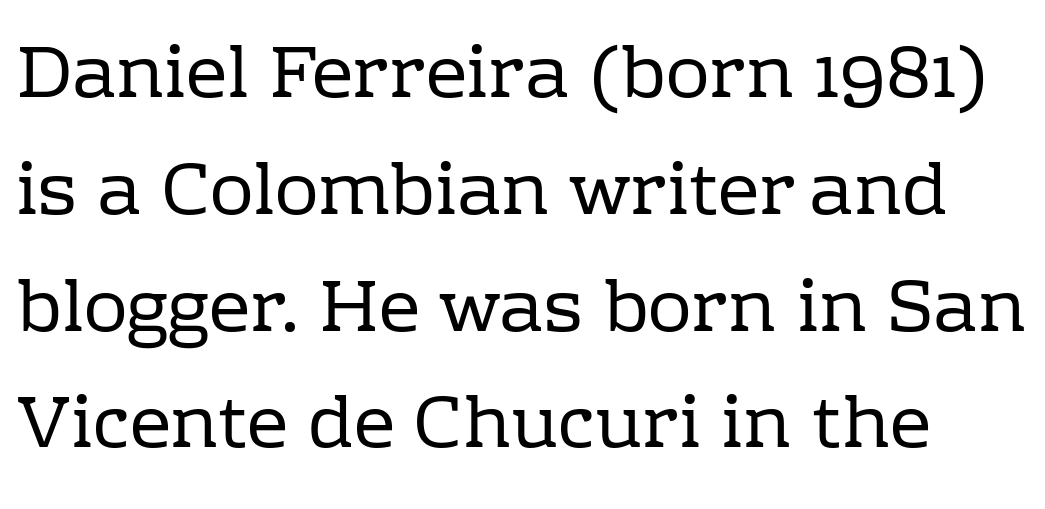
{"serif": "yes", "italic": "no", "bold": "no", "weight": "regular", "width": "normal", "stroke_contrast": "low", "x_height": "medium", "monospaced": "no", "underline": "no", "line_spacing": "normal", "line_spacing_ratio": 1.6, "letter_spacing": "normal", "letter_spacing_em": 0.0, "glyph_px": 73}
